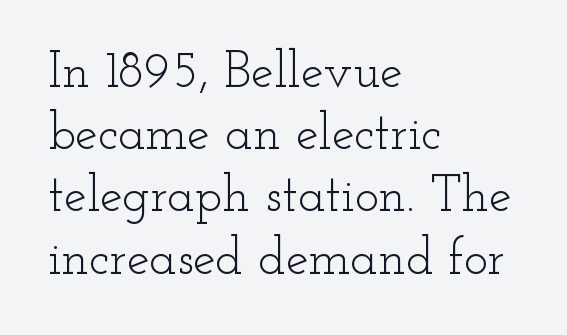
{"serif": "yes", "italic": "no", "bold": "no", "weight": "light", "width": "wide", "stroke_contrast": "low", "x_height": "small", "monospaced": "no", "underline": "no", "align": "left", "line_spacing_ratio": 1.22, "letter_spacing": "normal", "letter_spacing_em": 0.0, "glyph_px": 51}
